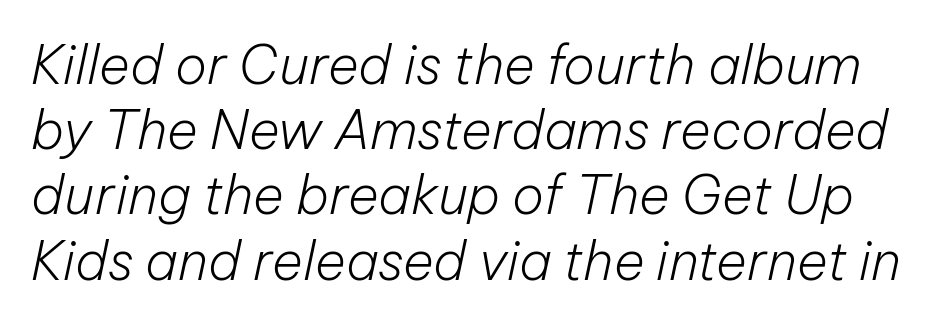
{"italic": "yes", "lean": "right", "slant_degrees": 12, "bold": "no", "weight": "light", "width": "normal", "stroke_contrast": "low", "x_height": "medium", "monospaced": "no", "underline": "no", "line_spacing_ratio": 1.23, "letter_spacing": "normal", "letter_spacing_em": 0.0, "glyph_px": 53}
